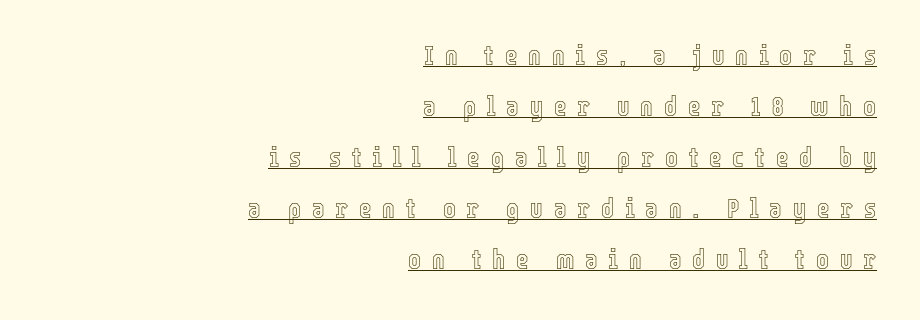
The image shows 27 px text type, upright; set right-aligned, line spacing 1.89x, unusually wide letter spacing (+0.4 em), underlined.
